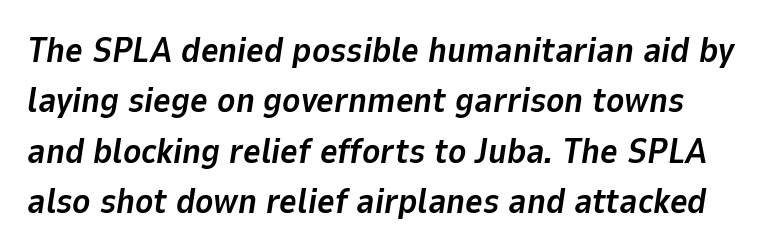
The image shows 34 px bold type, italic (leaning right); set normal line spacing (1.48x), normal letter spacing, not underlined; low stroke contrast and a medium x-height.
